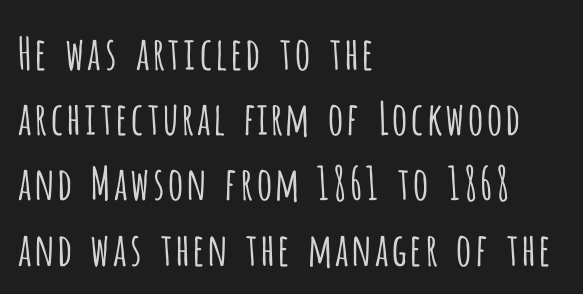
Q: Is the text bold? A: No.
Q: Is the text italic (slanted)? A: No, it is upright.
Q: Is the typeface a serif or a sans-serif typeface? A: Sans-serif.
Q: Is the text underlined? A: No.
Q: How is the paragraph aligned? A: Left-aligned.
Q: Is the spacing between letters normal or unusually wide? A: Normal.
Q: Is the spacing between lines tight, normal or loose? A: Normal.
Q: Width (condensed, normal, or wide)? A: Condensed.
Q: Stroke contrast? A: Low.
Q: x-height? A: Large.
Q: Monospaced? A: No.
